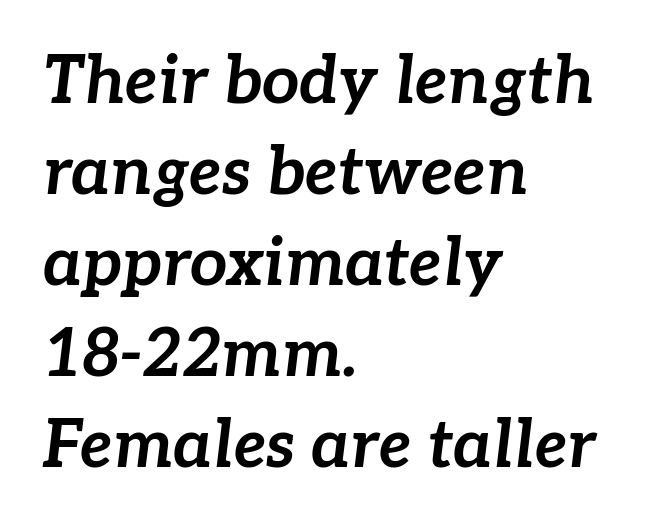
Q: Is the text bold? A: Yes.
Q: Is the text italic (slanted)? A: Yes, it leans right by about 7 degrees.
Q: Is the text underlined? A: No.
Q: How is the paragraph aligned? A: Left-aligned.
Q: Is the spacing between letters normal or unusually wide? A: Normal.
Q: Is the spacing between lines tight, normal or loose? A: Normal.
Q: Width (condensed, normal, or wide)? A: Normal.
Q: Stroke contrast? A: Low.
Q: x-height? A: Medium.
Q: Monospaced? A: No.
